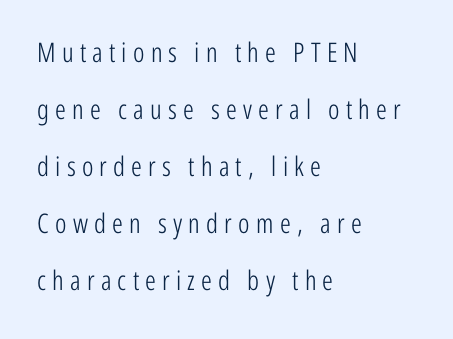
Check the space under the baseline: it is left empty. The tracking reads as deliberately expanded to a designer's eye. One glance says open: line gaps are wider than usual. Think standard paragraph weight, or any step lighter than that.
